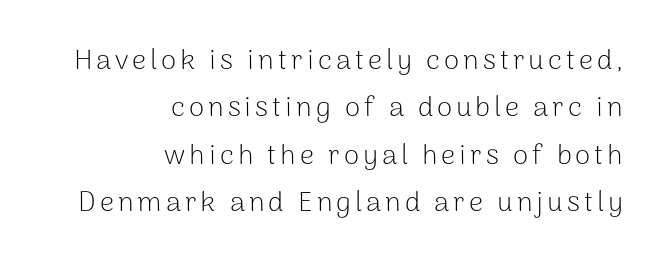
Q: Is the text bold? A: No.
Q: Is the text italic (slanted)? A: No, it is upright.
Q: Is the typeface a serif or a sans-serif typeface? A: Sans-serif.
Q: Is the text underlined? A: No.
Q: How is the paragraph aligned? A: Right-aligned.
Q: Is the spacing between lines tight, normal or loose? A: Normal.
Q: Width (condensed, normal, or wide)? A: Normal.
Q: Stroke contrast? A: Low.
Q: x-height? A: Medium.
Q: Monospaced? A: No.
